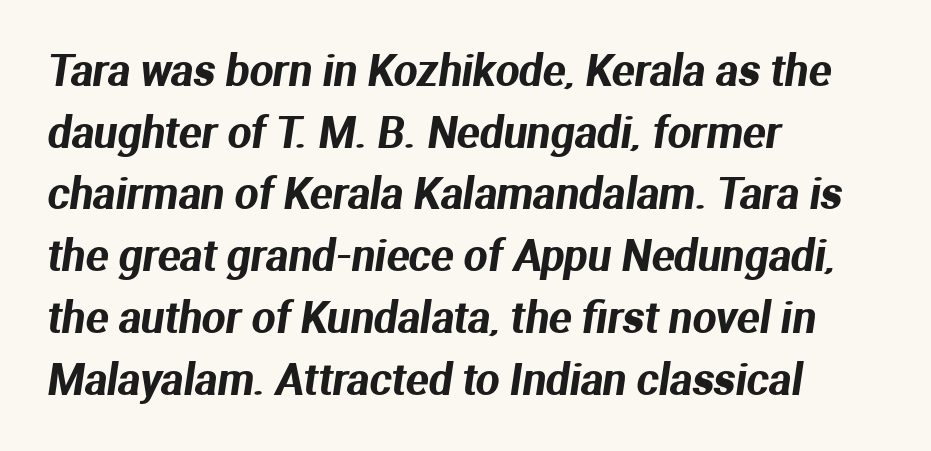
The image shows 42 px sans-serif type; set left-aligned, normal line spacing (1.47x), normal letter spacing, not underlined; medium stroke contrast and a medium x-height.
